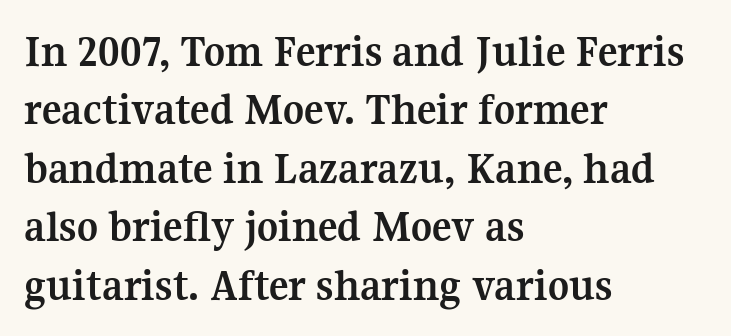
The rendering uses a bold face; every stroke is thick and dark. The rag falls on the right side of this text block. This sample uses an upright cut, with every glyph sitting square on the baseline. Vertically, the passage feels balanced, rows spaced as you'd expect. Is the letter spacing exaggerated? No — it looks like the ordinary default. Check where the strokes stop: tiny serifs finish them off.
